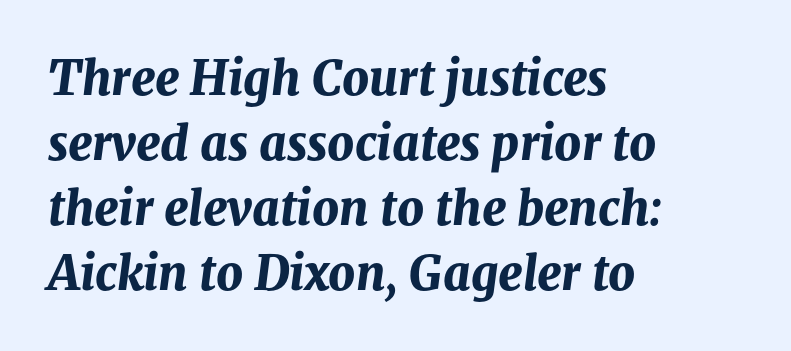
In terms of leading, this rendering sits right in the middle. The whole block is typeset with a tilt. Short note: letters normally spaced. You could not count columns in this text — the font is proportionally spaced. The space directly below the letters is spotless. Students, this is bold: see how much ink each stroke carries.
